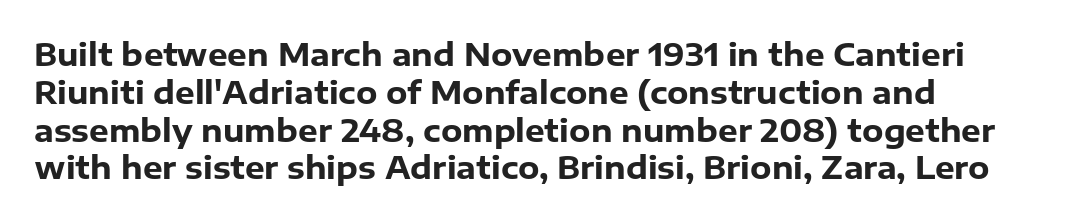
{"serif": "no", "italic": "no", "bold": "yes", "weight": "heavy", "width": "normal", "stroke_contrast": "low", "x_height": "medium", "monospaced": "no", "underline": "no", "align": "left", "line_spacing_ratio": 1.22, "letter_spacing": "normal", "letter_spacing_em": 0.0, "glyph_px": 31}
